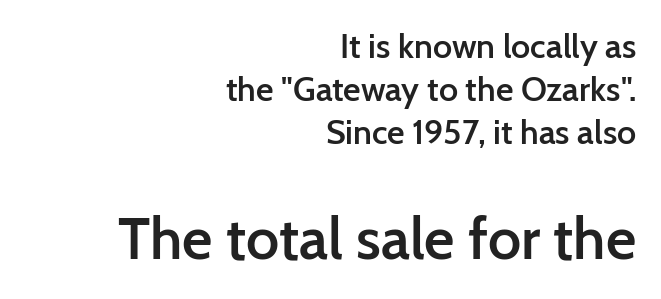
{"serif": "no", "italic": "no", "bold": "semi", "weight": "semibold", "width": "normal", "stroke_contrast": "low", "x_height": "medium", "monospaced": "no", "underline": "no", "align": "right", "line_spacing": "normal", "line_spacing_ratio": 1.27, "letter_spacing": "normal", "letter_spacing_em": 0.0, "larger_block": "second", "size_ratio": 1.74, "glyph_px": 59}
